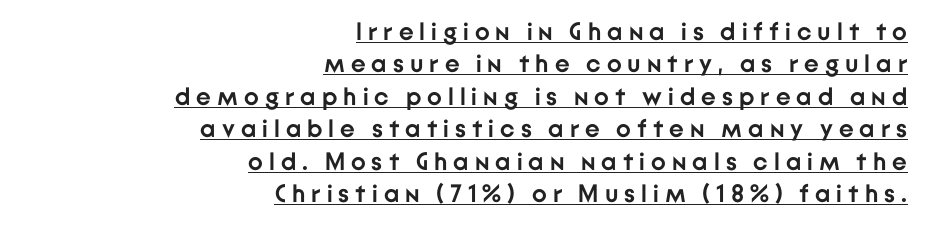
The specimen reads as upright at a glance. Emphasis is given by a line drawn under the lettering. Students, note that the glyphs here are deliberately spaced far apart. The lines are quadded right. Heft: maximum for text — a bold. Vertically, the passage feels balanced, rows spaced as you'd expect.
